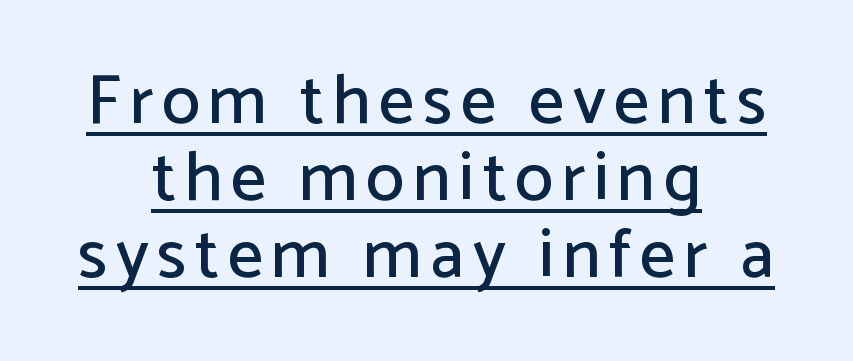
{"serif": "no", "italic": "no", "width": "normal", "stroke_contrast": "low", "x_height": "medium", "monospaced": "no", "underline": "yes", "align": "center", "line_spacing": "tight", "line_spacing_ratio": 1.1, "glyph_px": 70}
